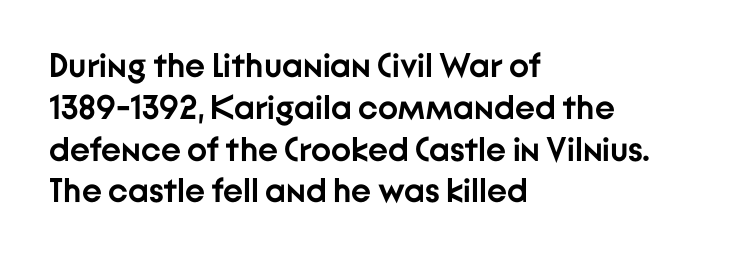
Every stem runs plumb, perpendicular to the baseline. Note the varied advance widths — an 'i' is clearly narrower than an 'm'. What stands out about the letter spacing? Nothing — it is the standard amount. The glyphs are unaccompanied by any horizontal stroke below them. The passage shown is emphatically bold.
